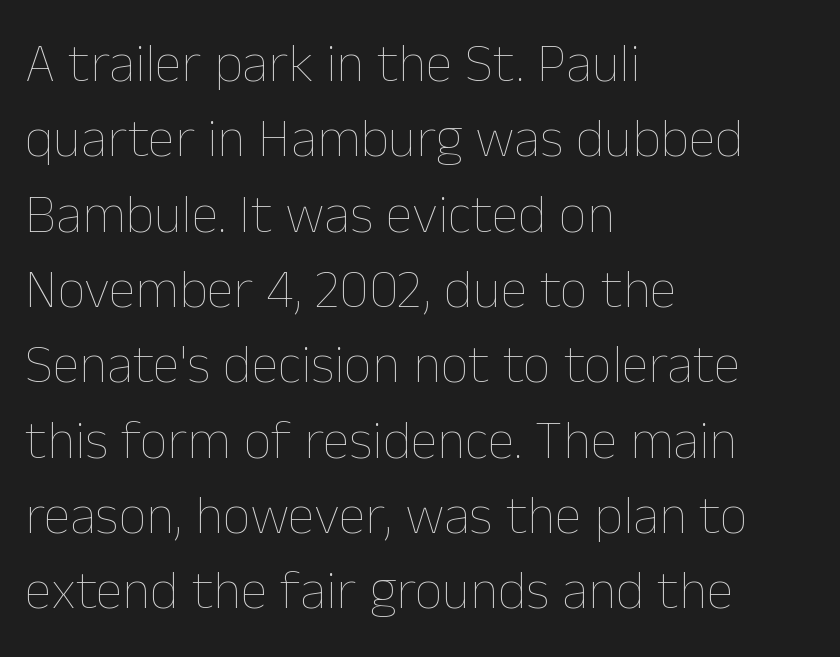
{"italic": "no", "bold": "no", "weight": "thin", "width": "normal", "stroke_contrast": "low", "x_height": "medium", "monospaced": "no", "underline": "no", "align": "left", "line_spacing": "normal", "line_spacing_ratio": 1.37, "letter_spacing": "normal", "letter_spacing_em": 0.0, "glyph_px": 55}
